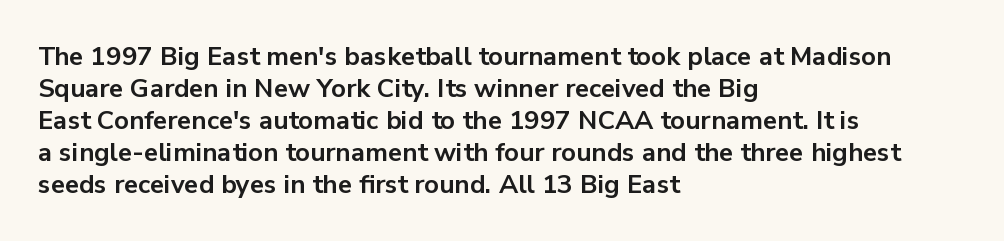
Alignment: flush left. A clean baseline with only descenders dipping below it. Vertical strokes here are truly vertical. Every letter is thick-stroked: bold, no question. A typesetter would call this zero additional tracking.
